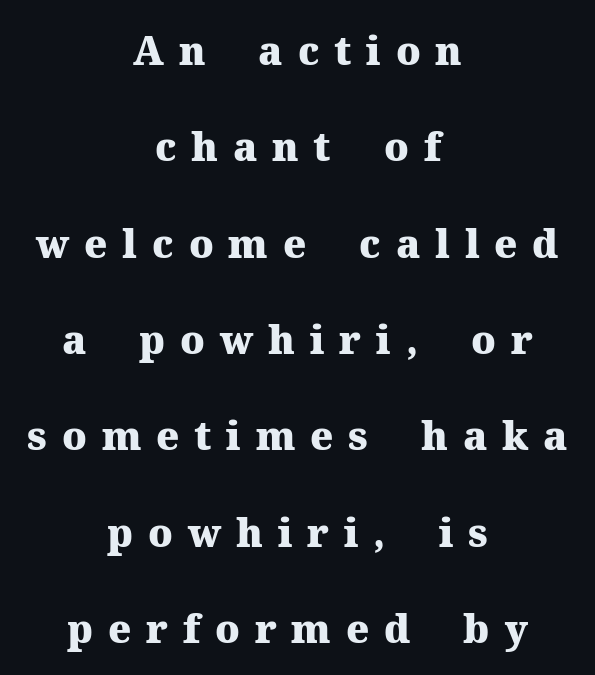
Italic: no, the glyphs are upright roman. Descenders are the only things crossing below the line. Successive baselines arrive slowly, with a big drop between each. The glyphs in this specimen are seriffed.
